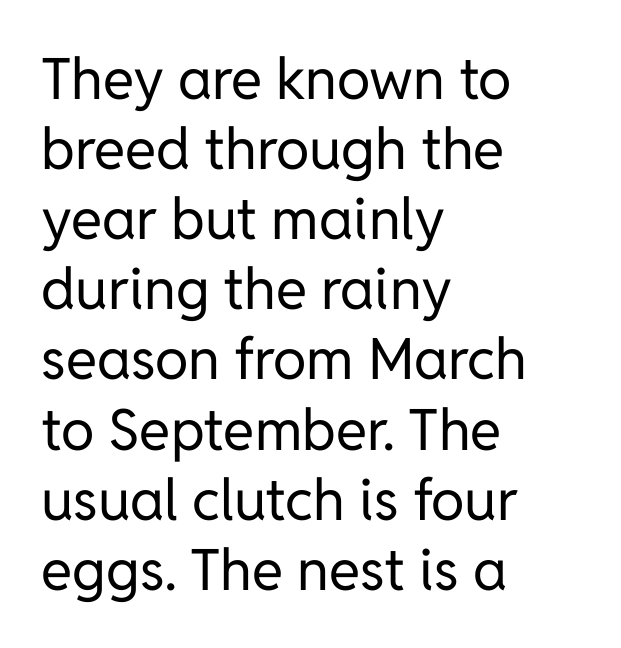
Q: Is the text bold? A: No.
Q: Is the text italic (slanted)? A: No, it is upright.
Q: Is the typeface a serif or a sans-serif typeface? A: Sans-serif.
Q: Is the text underlined? A: No.
Q: How is the paragraph aligned? A: Left-aligned.
Q: Is the spacing between letters normal or unusually wide? A: Normal.
Q: Width (condensed, normal, or wide)? A: Normal.
Q: Stroke contrast? A: Low.
Q: x-height? A: Medium.
Q: Monospaced? A: No.
